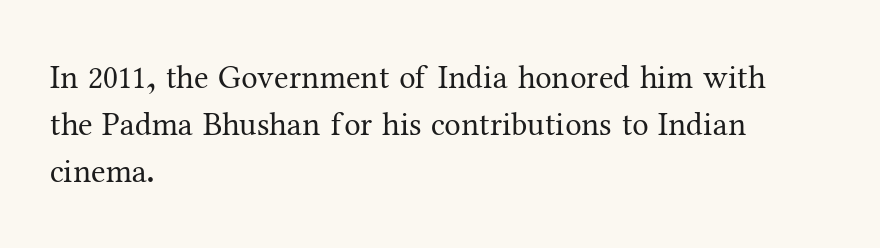
{"serif": "yes", "italic": "no", "bold": "no", "weight": "regular", "width": "normal", "stroke_contrast": "medium", "x_height": "medium", "monospaced": "no", "underline": "no", "align": "left", "line_spacing": "normal", "line_spacing_ratio": 1.42, "letter_spacing": "normal", "letter_spacing_em": 0.0, "glyph_px": 33}
